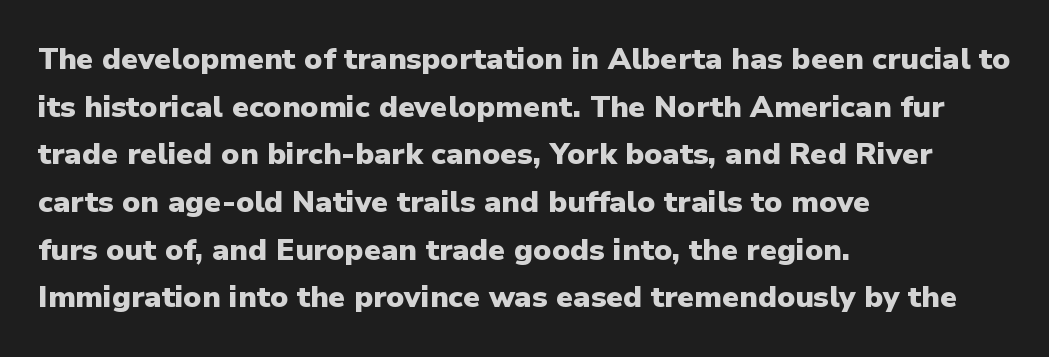
{"serif": "no", "italic": "no", "bold": "yes", "weight": "heavy", "width": "normal", "stroke_contrast": "low", "x_height": "medium", "monospaced": "no", "underline": "no", "align": "left", "line_spacing": "normal", "line_spacing_ratio": 1.59, "letter_spacing": "normal", "letter_spacing_em": 0.0, "glyph_px": 30}
